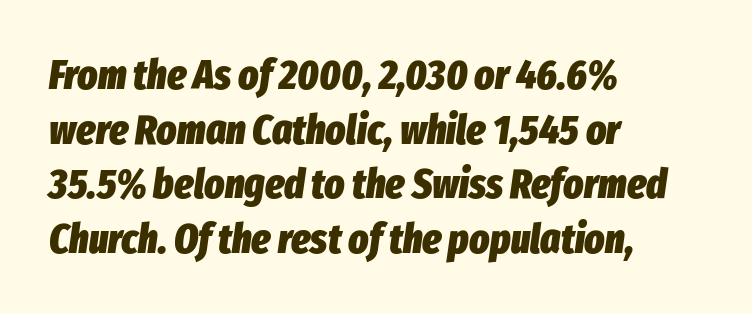
The letters advance in unequal steps, a hallmark of proportional type. Layout note: lines flush left. The rows are spaced the way most documents space them. Here the glyphs are tracked normally, forming tight word shapes.
